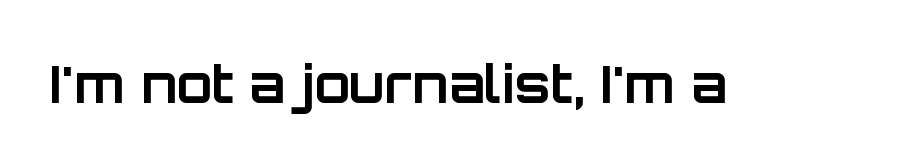
Q: Is the text bold? A: Yes.
Q: Is the text italic (slanted)? A: No, it is upright.
Q: Is the typeface a serif or a sans-serif typeface? A: Sans-serif.
Q: Is the text underlined? A: No.
Q: Is the spacing between letters normal or unusually wide? A: Normal.
Q: Width (condensed, normal, or wide)? A: Normal.
Q: Stroke contrast? A: Low.
Q: x-height? A: Large.
Q: Monospaced? A: No.
